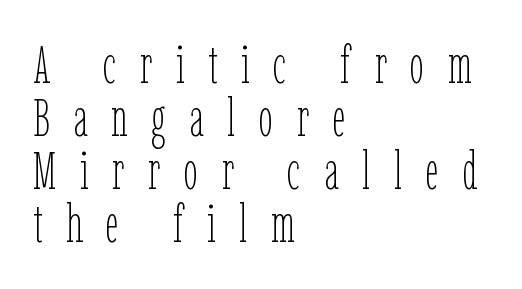
On a weight scale, this lands at 450 or below. Summary of vertical rhythm: compact, with narrow interline spacing. Unlike italic type, these characters show no tilt at all. Spacing verdict: proportional, widths tailored to each character. The rag falls on the right side of this text block.
